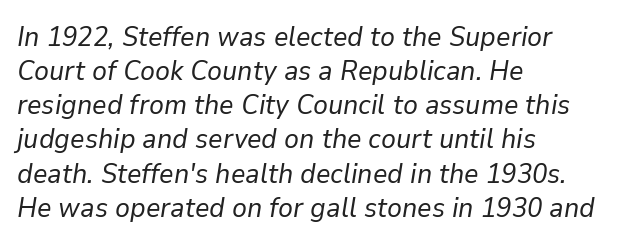
All the whitespace from short lines collects on the right. This rendering features lettering with no underline. Stroke thickness stays within the range of a standard reading face or lighter. There's an unmistakable incline to the writing here. Here the designer chose a conventional face with non-uniform glyph widths.
